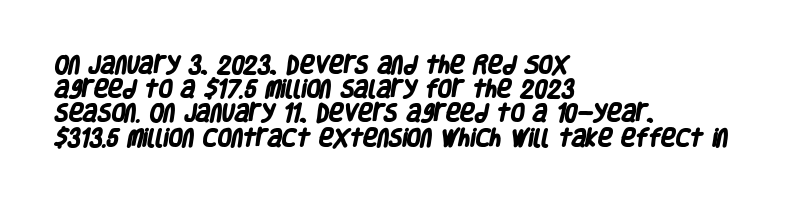
This rendering features lettering with no underline. Look at the stroke-to-counter ratio: heavy, a bold. Short note: letters normally spaced. Layout note: lines flush left.
